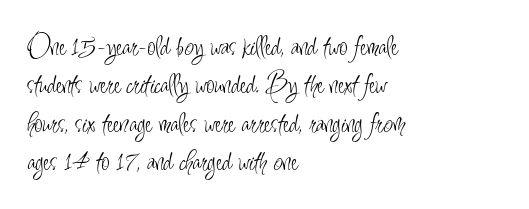
{"serif": "no", "bold": "no", "weight": "light", "width": "condensed", "stroke_contrast": "low", "x_height": "small", "monospaced": "no", "underline": "no", "align": "left", "line_spacing": "normal", "line_spacing_ratio": 1.28, "letter_spacing": "normal", "letter_spacing_em": 0.0, "glyph_px": 30}
